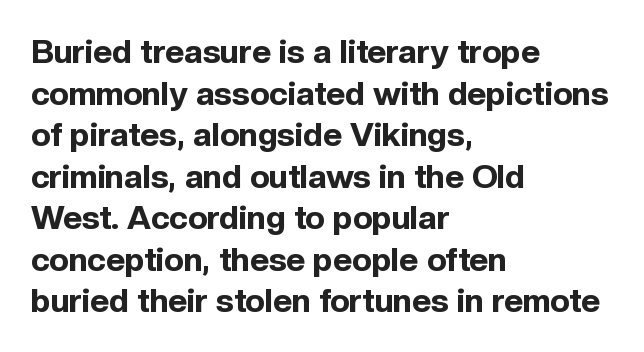
{"serif": "no", "italic": "no", "bold": "yes", "weight": "bold", "width": "normal", "x_height": "medium", "monospaced": "no", "underline": "no", "align": "left", "line_spacing": "normal", "line_spacing_ratio": 1.26, "letter_spacing": "normal", "letter_spacing_em": 0.0, "glyph_px": 33}
